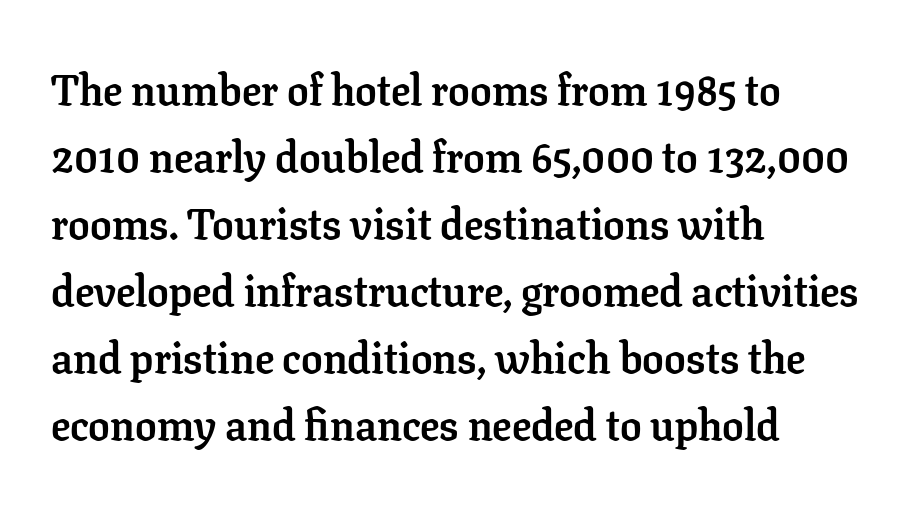
Q: Is the text bold? A: Yes.
Q: Is the text italic (slanted)? A: No, it is upright.
Q: Is the typeface a serif or a sans-serif typeface? A: Serif.
Q: Is the text underlined? A: No.
Q: How is the paragraph aligned? A: Left-aligned.
Q: Is the spacing between letters normal or unusually wide? A: Normal.
Q: Is the spacing between lines tight, normal or loose? A: Normal.
Q: Width (condensed, normal, or wide)? A: Normal.
Q: Stroke contrast? A: Low.
Q: x-height? A: Medium.
Q: Monospaced? A: No.
